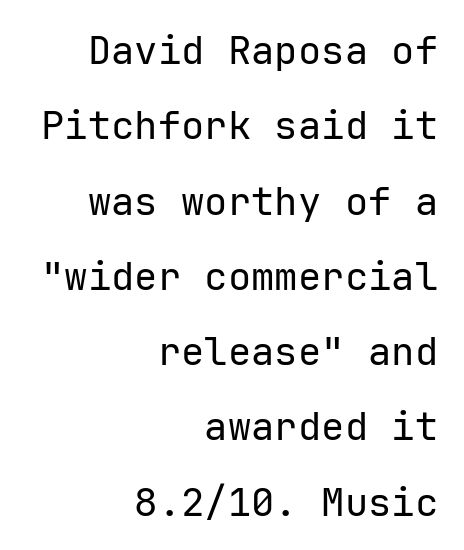
The image shows 39 px regular-weight sans-serif type, upright; set right-aligned, loose line spacing (1.93x), normal letter spacing, not underlined; low stroke contrast and a medium x-height.
